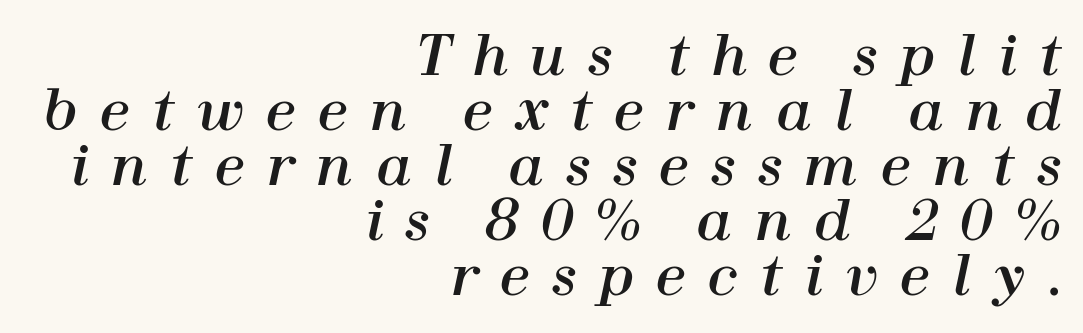
The image shows 54 px text type, italic (leaning right); set right-aligned, tight line spacing (1.02x), unusually wide letter spacing (+0.41 em), not underlined; high stroke contrast and a medium x-height.
